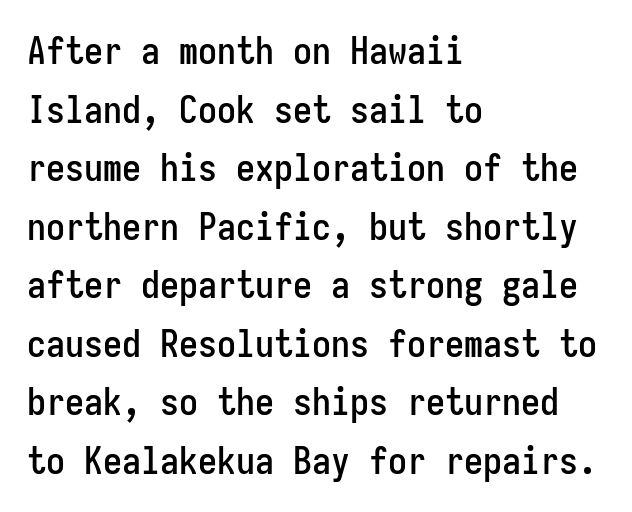
The strip under each line holds only bare page. Think of a typewriter: that constant character pitch is what you see here. The designer went with a sans here, leaving each stem footless. How would I describe the line gaps? Plain and ordinary.
